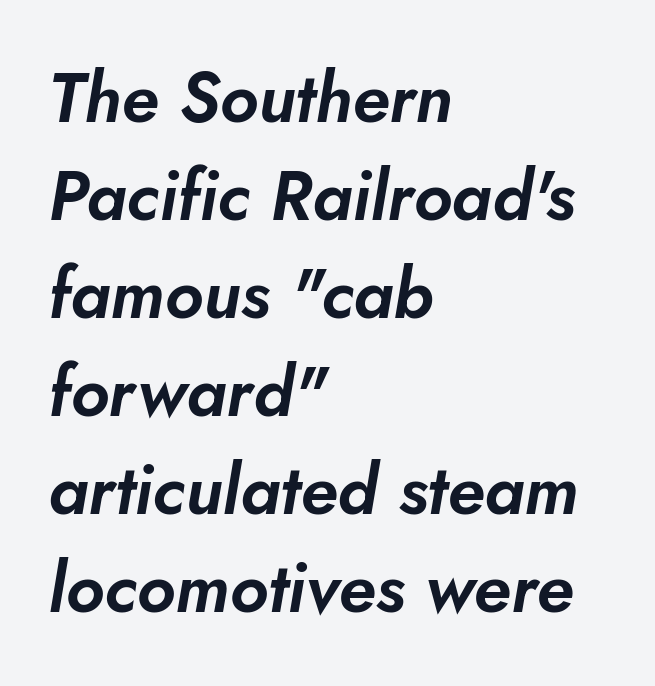
Caption: standard tracking, unaltered. Spacing verdict: proportional, widths tailored to each character. Honestly, the row spacing looks completely unremarkable. Designer's note — italics engaged. Each row of text sits above clean, open space. Line beginnings align vertically; line endings do not.
